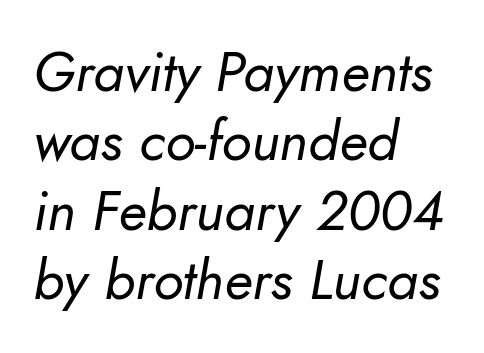
Q: Is the text bold? A: No.
Q: Is the text italic (slanted)? A: Yes, it leans right by about 10 degrees.
Q: Is the text underlined? A: No.
Q: How is the paragraph aligned? A: Left-aligned.
Q: Is the spacing between letters normal or unusually wide? A: Normal.
Q: Width (condensed, normal, or wide)? A: Normal.
Q: Stroke contrast? A: Low.
Q: x-height? A: Small.
Q: Monospaced? A: No.
